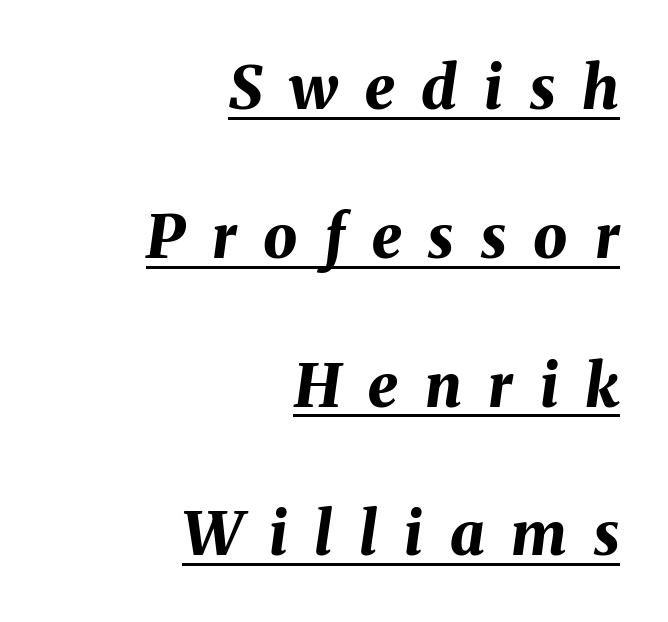
Quick note: italic. The horizontal fit of the characters is loose and conspicuously gappy. Does the weight exceed regular? Yes, all the way to bold. The rendering anchors every line to the right-hand side.
